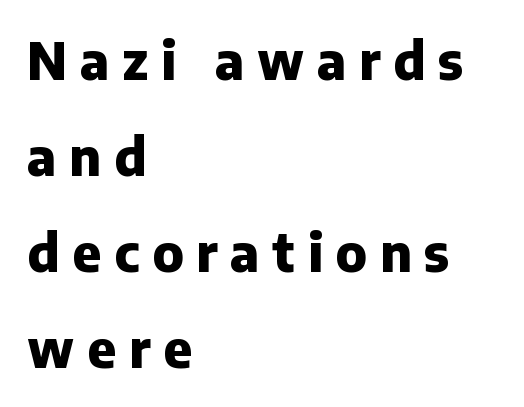
{"serif": "no", "italic": "no", "bold": "yes", "weight": "heavy", "width": "normal", "stroke_contrast": "low", "x_height": "medium", "monospaced": "no", "underline": "no", "align": "left", "line_spacing_ratio": 1.88, "letter_spacing": "wide", "letter_spacing_em": 0.25, "glyph_px": 51}
